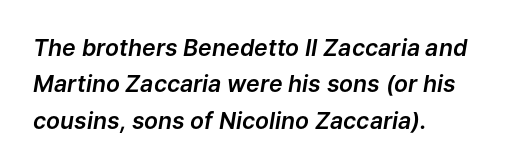
The image shows 23 px text type, italic (leaning right); set left-aligned, normal line spacing (1.58x), normal letter spacing, not underlined.
